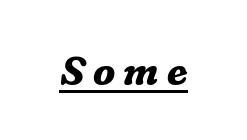
A typesetter would call this proportional, since set widths differ per character. The typeface chosen for these lines features serifs. Compared with undecorated copy, this sample adds a rule below the words. Substantial extra tracking has been applied to these lines.
